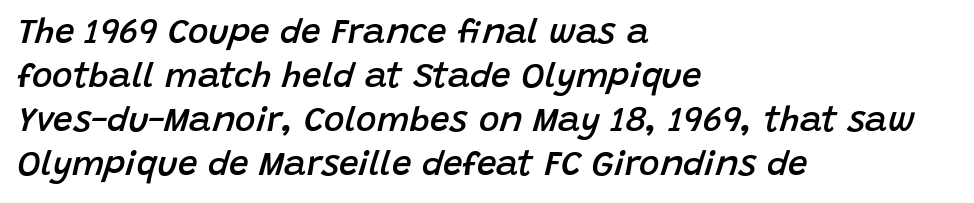
The image shows 35 px semibold type, italic (leaning right); set left-aligned, normal line spacing (1.26x), normal letter spacing, not underlined; low stroke contrast and a large x-height.
